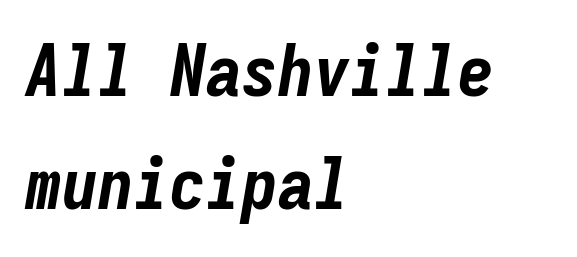
The image shows 72 px bold, condensed type, italic (leaning right), monospaced; set left-aligned, normal line spacing (1.57x), normal letter spacing, not underlined; low stroke contrast and a medium x-height.
